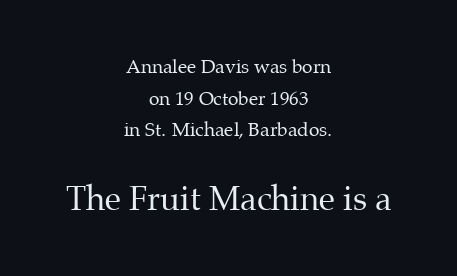
{"serif": "yes", "italic": "no", "bold": "no", "weight": "regular", "width": "normal", "stroke_contrast": "medium", "x_height": "medium", "monospaced": "no", "underline": "no", "align": "center", "line_spacing": "normal", "line_spacing_ratio": 1.67, "letter_spacing": "normal", "letter_spacing_em": 0.0, "larger_block": "second", "size_ratio": 1.74, "glyph_px": 33}
